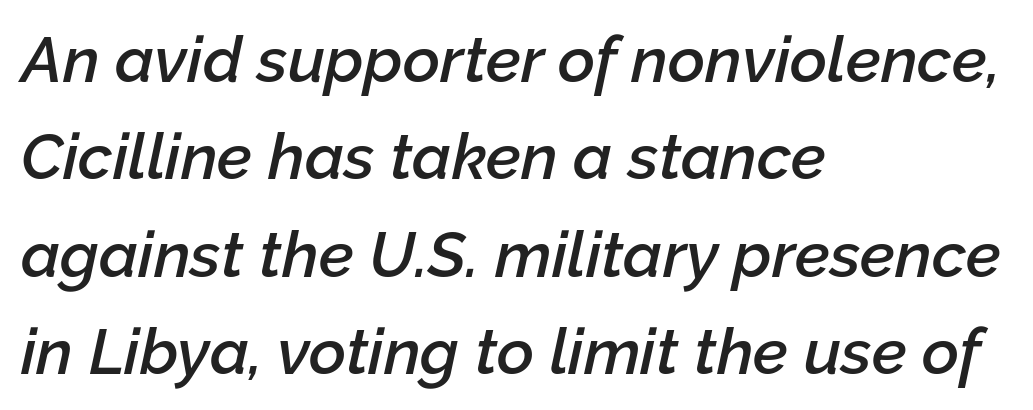
Q: Is the text bold? A: Semi-bold.
Q: Is the text italic (slanted)? A: Yes, it leans right by about 12 degrees.
Q: Is the text underlined? A: No.
Q: How is the paragraph aligned? A: Left-aligned.
Q: Is the spacing between letters normal or unusually wide? A: Normal.
Q: Is the spacing between lines tight, normal or loose? A: Normal.
Q: Width (condensed, normal, or wide)? A: Normal.
Q: Stroke contrast? A: Low.
Q: x-height? A: Medium.
Q: Monospaced? A: No.
